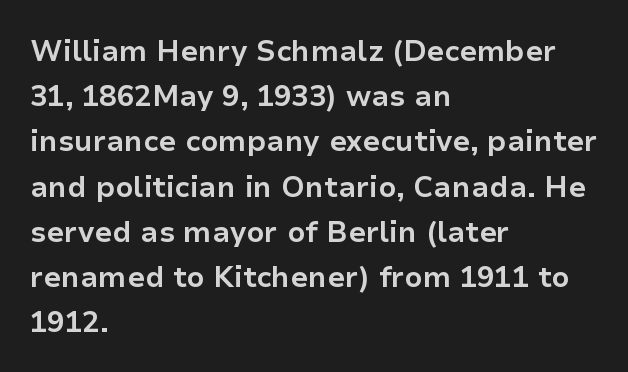
The image shows 29 px bold sans-serif type, upright; set left-aligned, normal line spacing (1.56x), normal letter spacing, not underlined; low stroke contrast and a medium x-height.
